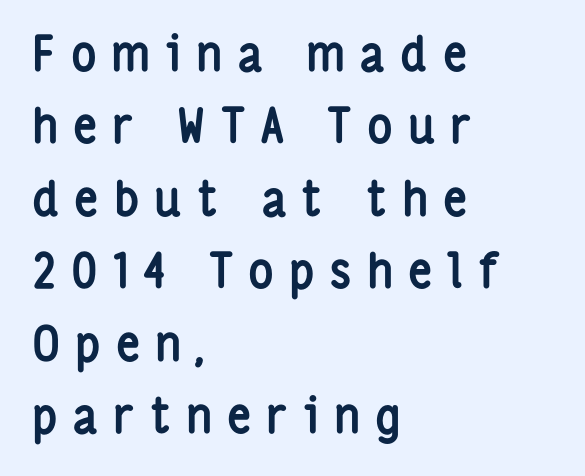
The image shows 48 px semibold, condensed sans-serif type, upright; set left-aligned, normal line spacing (1.51x), unusually wide letter spacing (+0.31 em), not underlined; low stroke contrast and a medium x-height.
